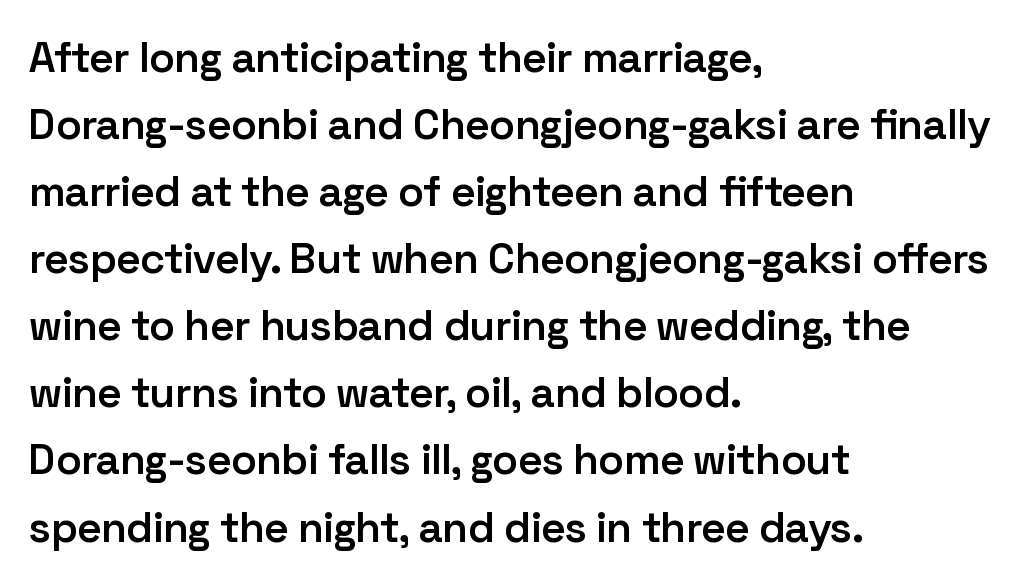
The image shows 43 px semibold sans-serif type, upright; set left-aligned, normal line spacing (1.56x), normal letter spacing, not underlined; low stroke contrast and a medium x-height.
